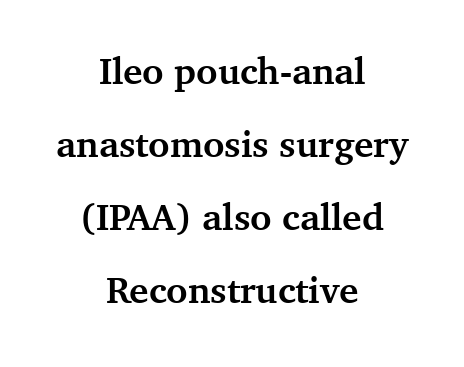
{"serif": "yes", "italic": "no", "bold": "yes", "weight": "semibold", "width": "normal", "stroke_contrast": "medium", "x_height": "medium", "monospaced": "no", "underline": "no", "align": "center", "line_spacing": "loose", "line_spacing_ratio": 1.97, "letter_spacing": "normal", "letter_spacing_em": 0.0, "glyph_px": 37}
